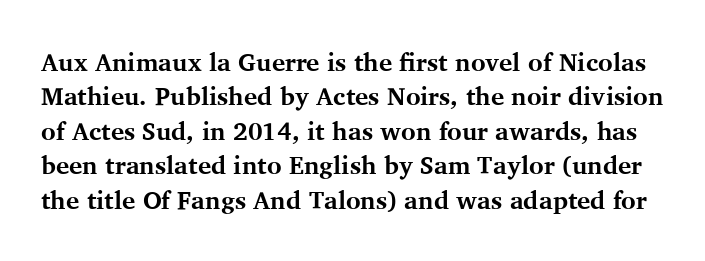
Plain, unruled lines of type. The tracking reads as untouched default to a designer's eye. Strong, thick strokes mark this as bold type. Posture: vertical. Does the leading feel generous? No, just average.
